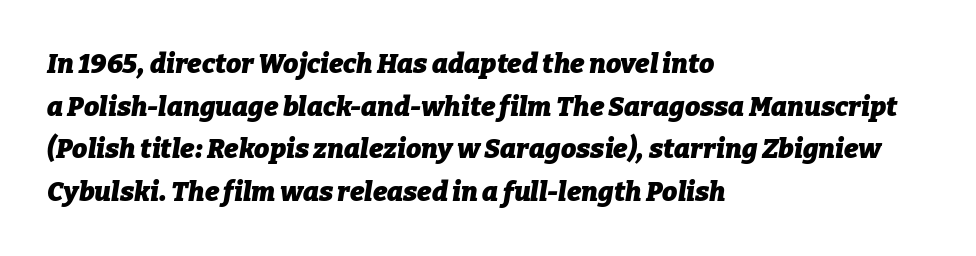
Q: Is the text bold? A: Yes.
Q: Is the text italic (slanted)? A: Yes, it leans right by about 9 degrees.
Q: Is the text underlined? A: No.
Q: How is the paragraph aligned? A: Left-aligned.
Q: Is the spacing between letters normal or unusually wide? A: Normal.
Q: Is the spacing between lines tight, normal or loose? A: Normal.
